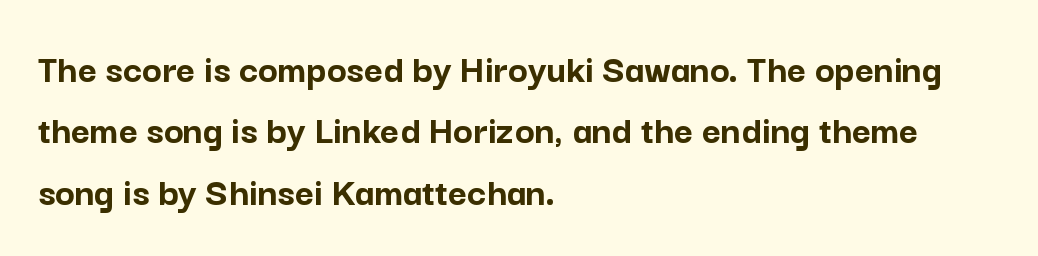
The image shows 41 px semibold sans-serif type, upright; set left-aligned, normal line spacing (1.5x), normal letter spacing, not underlined; low stroke contrast and a medium x-height.
